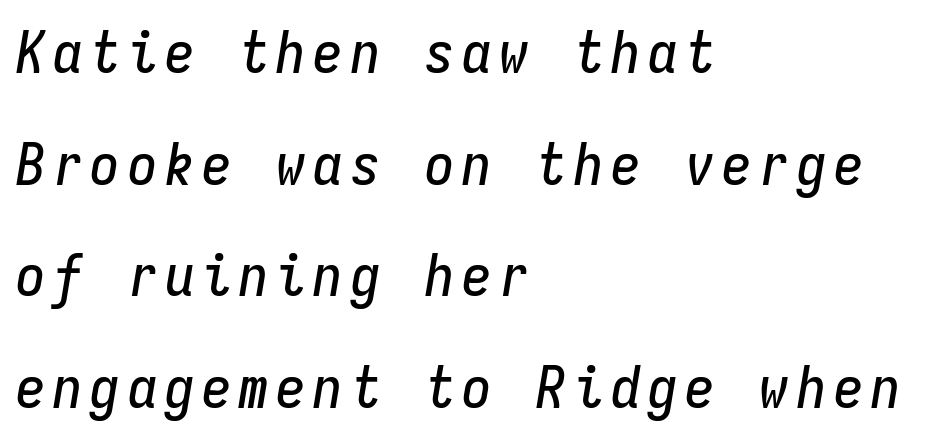
{"italic": "yes", "lean": "right", "slant_degrees": 9, "width": "condensed", "stroke_contrast": "low", "x_height": "medium", "monospaced": "yes", "underline": "no", "align": "left", "line_spacing_ratio": 1.89, "glyph_px": 59}
